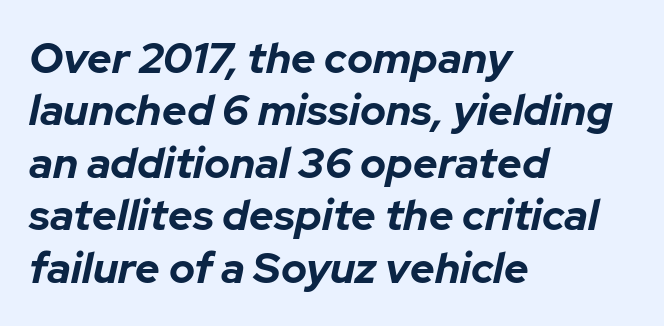
Q: Is the text bold? A: Yes.
Q: Is the text italic (slanted)? A: Yes, it leans right by about 12 degrees.
Q: Is the text underlined? A: No.
Q: How is the paragraph aligned? A: Left-aligned.
Q: Is the spacing between letters normal or unusually wide? A: Normal.
Q: Width (condensed, normal, or wide)? A: Normal.
Q: Stroke contrast? A: Low.
Q: x-height? A: Medium.
Q: Monospaced? A: No.
